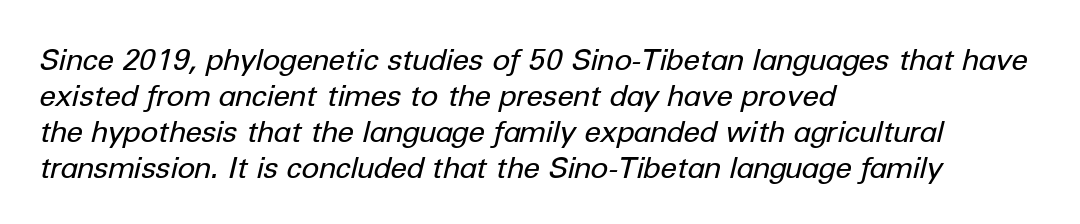
Q: Is the text bold? A: No.
Q: Is the text italic (slanted)? A: Yes, it leans right by about 12 degrees.
Q: Is the text underlined? A: No.
Q: How is the paragraph aligned? A: Left-aligned.
Q: Is the spacing between letters normal or unusually wide? A: Normal.
Q: Width (condensed, normal, or wide)? A: Normal.
Q: Stroke contrast? A: Low.
Q: x-height? A: Medium.
Q: Monospaced? A: No.
